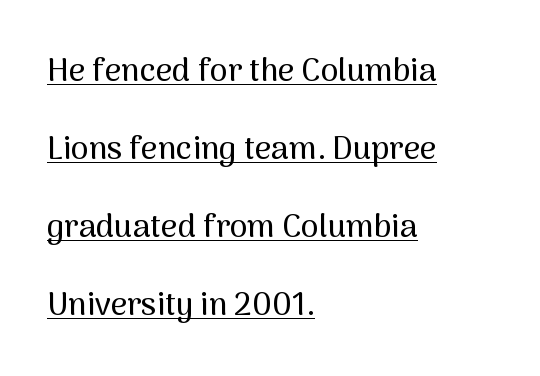
The image shows 32 px sans-serif type, upright; set left-aligned, loose line spacing (2.44x), normal letter spacing, underlined; medium stroke contrast and a medium x-height.
